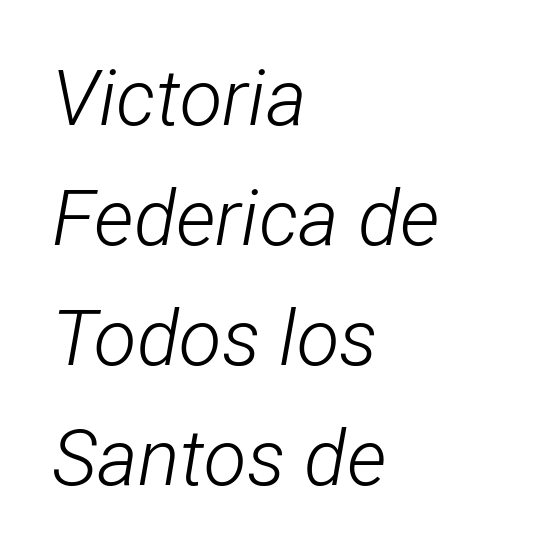
Q: Is the text bold? A: No.
Q: Is the text italic (slanted)? A: Yes, it leans right by about 12 degrees.
Q: Is the text underlined? A: No.
Q: How is the paragraph aligned? A: Left-aligned.
Q: Is the spacing between letters normal or unusually wide? A: Normal.
Q: Is the spacing between lines tight, normal or loose? A: Normal.
Q: Width (condensed, normal, or wide)? A: Condensed.
Q: Stroke contrast? A: Low.
Q: x-height? A: Medium.
Q: Monospaced? A: No.
